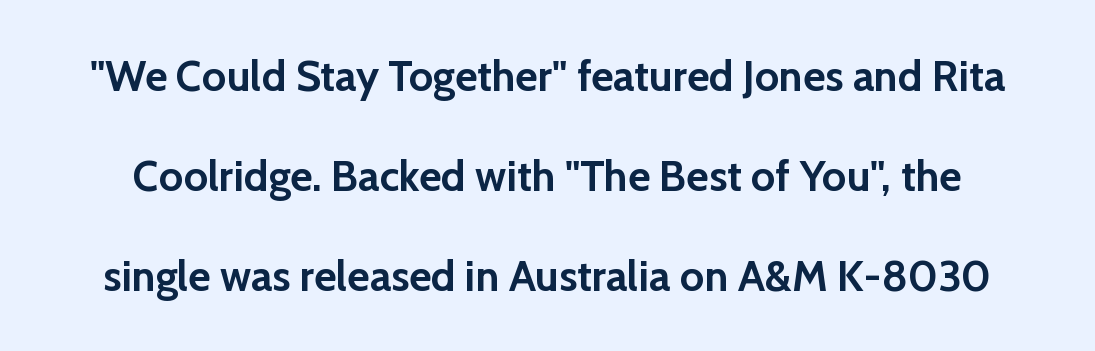
The image shows 43 px semibold sans-serif type, upright; set loose line spacing (2.32x), normal letter spacing, not underlined; low stroke contrast and a medium x-height.
